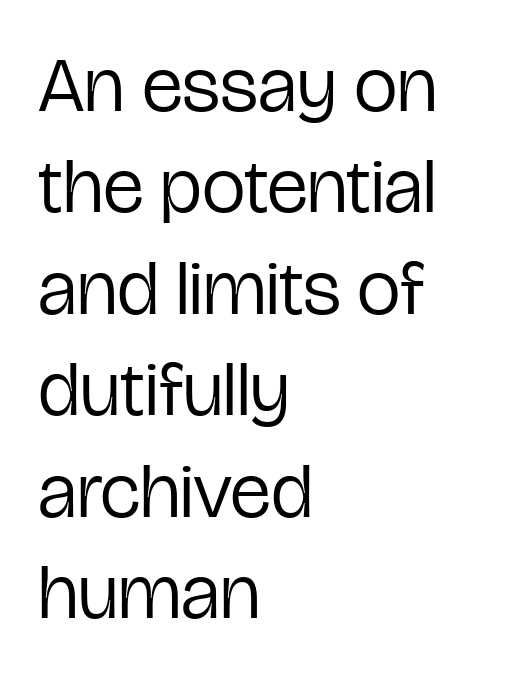
{"serif": "no", "italic": "no", "bold": "no", "weight": "regular", "width": "condensed", "stroke_contrast": "low", "x_height": "medium", "monospaced": "no", "underline": "no", "align": "left", "line_spacing": "normal", "line_spacing_ratio": 1.3, "letter_spacing": "normal", "letter_spacing_em": 0.0, "glyph_px": 78}
